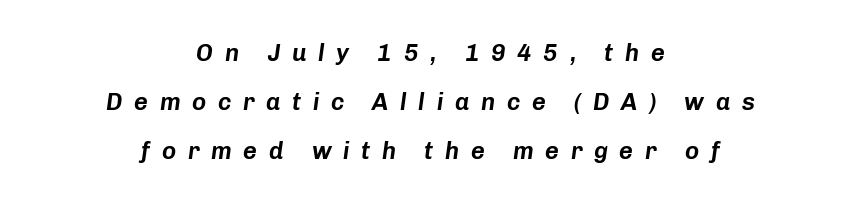
Q: Is the text italic (slanted)? A: Yes, it leans right by about 8 degrees.
Q: Is the text underlined? A: No.
Q: How is the paragraph aligned? A: Centered.
Q: Is the spacing between letters normal or unusually wide? A: Unusually wide.
Q: Is the spacing between lines tight, normal or loose? A: Loose.
